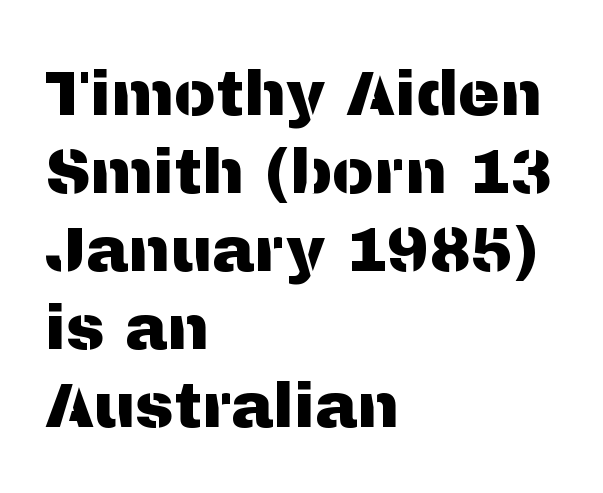
Character widths vary here, with narrow letters taking less room than wide ones. Alignment: flush left. Stroke terminals: plain, sans-serif. A roman cut, with each character standing at attention.
